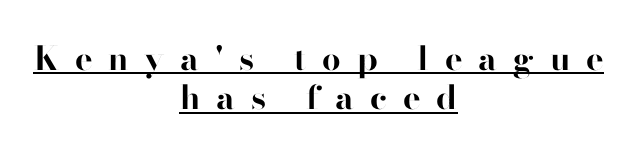
{"serif": "no", "italic": "no", "bold": "yes", "weight": "bold", "width": "normal", "stroke_contrast": "high", "x_height": "small", "monospaced": "no", "underline": "yes", "align": "center", "line_spacing_ratio": 1.19, "letter_spacing": "wide", "letter_spacing_em": 0.48, "glyph_px": 33}
